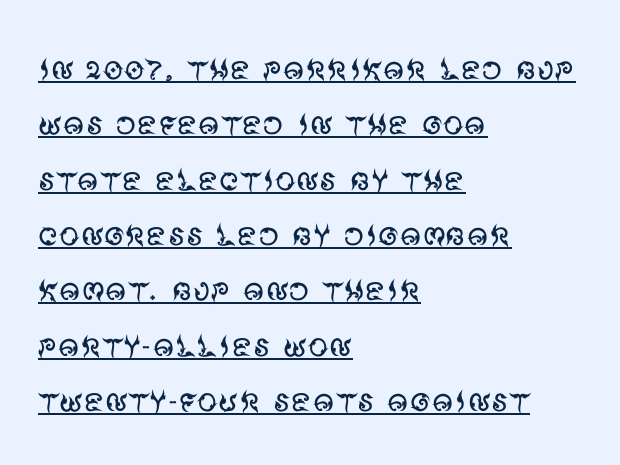
{"serif": "no", "italic": "no", "bold": "no", "weight": "regular", "width": "normal", "stroke_contrast": "medium", "x_height": "large", "monospaced": "no", "underline": "yes", "align": "left", "line_spacing": "normal", "line_spacing_ratio": 1.35, "letter_spacing": "normal", "letter_spacing_em": 0.0, "glyph_px": 41}
